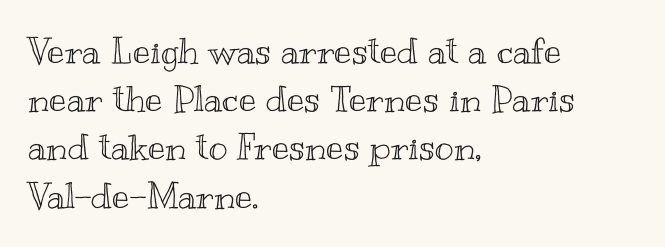
Q: Is the text italic (slanted)? A: No, it is upright.
Q: Is the text underlined? A: No.
Q: How is the paragraph aligned? A: Left-aligned.
Q: Is the spacing between letters normal or unusually wide? A: Normal.
Q: Is the spacing between lines tight, normal or loose? A: Normal.
Q: Width (condensed, normal, or wide)? A: Wide.
Q: x-height? A: Small.
Q: Monospaced? A: No.
